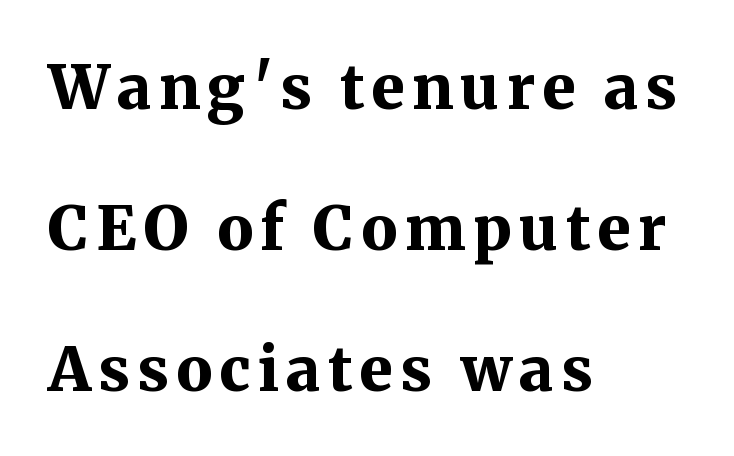
The image shows 61 px bold serif type, upright; set left-aligned, loose line spacing (2.31x), not underlined; medium stroke contrast and a medium x-height.
